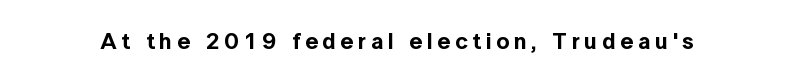
Observe the wide spacing: letters keep a clear distance from each other. This rendering features lettering with no underline. This is roman type, the default non-slanted kind.
